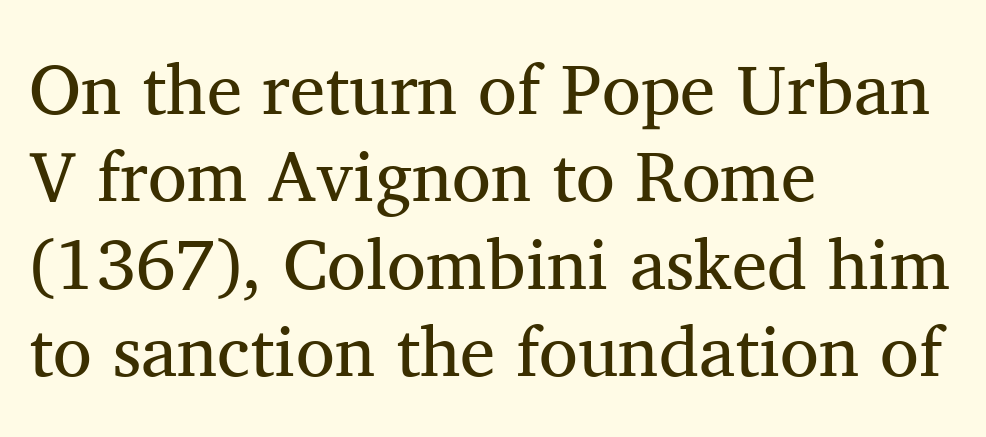
Q: Is the text bold? A: No.
Q: Is the text italic (slanted)? A: No, it is upright.
Q: Is the typeface a serif or a sans-serif typeface? A: Serif.
Q: Is the text underlined? A: No.
Q: How is the paragraph aligned? A: Left-aligned.
Q: Is the spacing between letters normal or unusually wide? A: Normal.
Q: Width (condensed, normal, or wide)? A: Normal.
Q: Stroke contrast? A: Medium.
Q: x-height? A: Medium.
Q: Monospaced? A: No.
